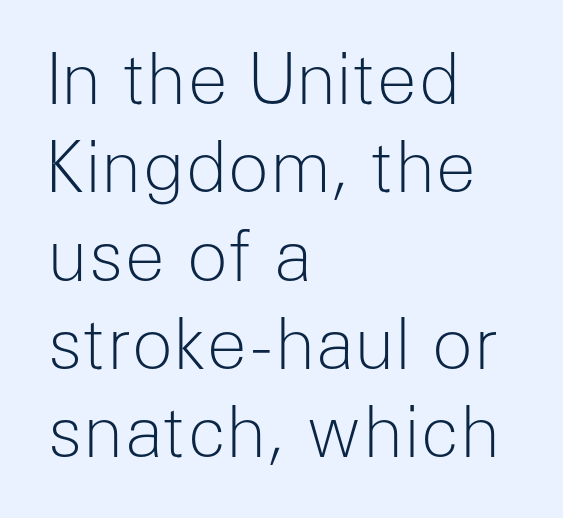
Q: Is the text bold? A: No.
Q: Is the text italic (slanted)? A: No, it is upright.
Q: Is the typeface a serif or a sans-serif typeface? A: Sans-serif.
Q: Is the text underlined? A: No.
Q: How is the paragraph aligned? A: Left-aligned.
Q: Is the spacing between letters normal or unusually wide? A: Normal.
Q: Is the spacing between lines tight, normal or loose? A: Normal.
Q: Width (condensed, normal, or wide)? A: Normal.
Q: Stroke contrast? A: Low.
Q: x-height? A: Medium.
Q: Monospaced? A: No.
